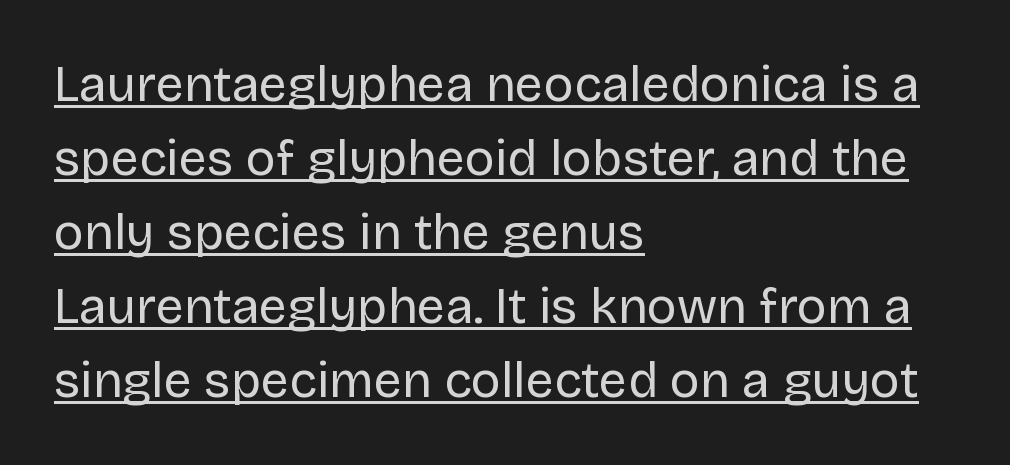
Looks like regular typesetting: each glyph gets only the width it needs. The rendered words wear a rule along their underside. One glance says typical: line gaps are just what's usual. Does the lettering tilt? It doesn't — this is upright. Visually the block forms a straight wall on the left and a jagged coastline on the right. Heaviness? Minimal to ordinary, like unemphasized prose.
